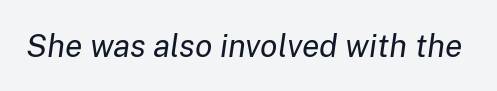
The letterforms sit shoulder to shoulder at normal distance. Looks like regular typesetting: each glyph gets only the width it needs. Rule under the text: the space is simply empty. The specimen reads as italic at a glance. On a weight scale, this lands at 450 or below.
